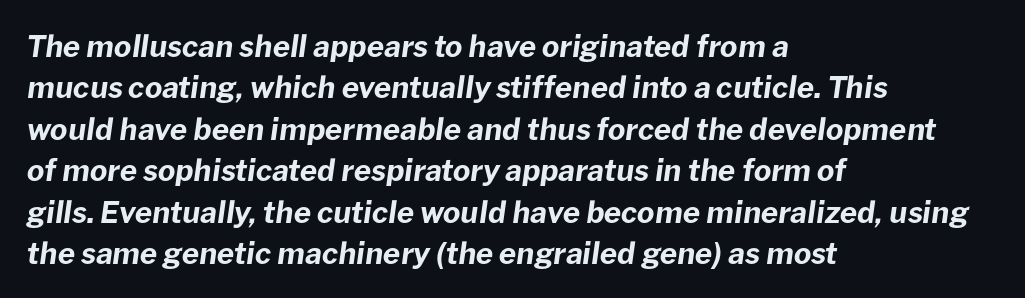
The image shows 30 px bold type, italic (leaning right); set left-aligned, normal line spacing (1.38x), normal letter spacing, not underlined; low stroke contrast and a medium x-height.
